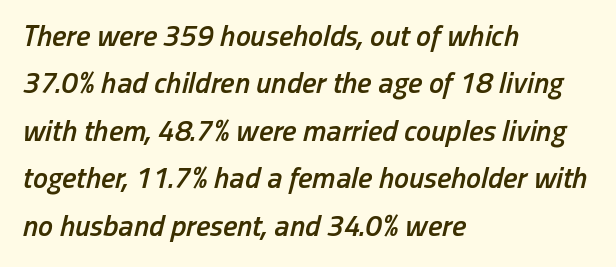
{"italic": "yes", "lean": "right", "slant_degrees": 13, "bold": "semi", "weight": "semibold", "width": "condensed", "stroke_contrast": "low", "x_height": "medium", "monospaced": "no", "underline": "no", "align": "left", "line_spacing": "normal", "line_spacing_ratio": 1.58, "letter_spacing": "normal", "letter_spacing_em": 0.0, "glyph_px": 30}
